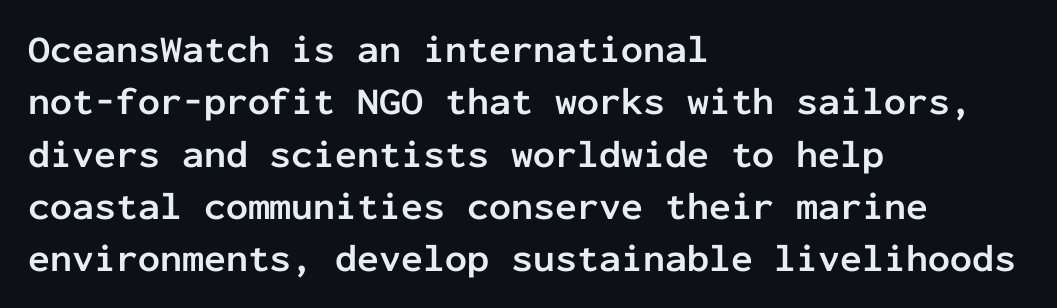
Q: Is the text bold? A: Yes.
Q: Is the text italic (slanted)? A: No, it is upright.
Q: Is the typeface a serif or a sans-serif typeface? A: Sans-serif.
Q: Is the text underlined? A: No.
Q: How is the paragraph aligned? A: Left-aligned.
Q: Is the spacing between letters normal or unusually wide? A: Normal.
Q: Is the spacing between lines tight, normal or loose? A: Normal.
Q: Width (condensed, normal, or wide)? A: Normal.
Q: Stroke contrast? A: Low.
Q: x-height? A: Medium.
Q: Monospaced? A: Yes.
